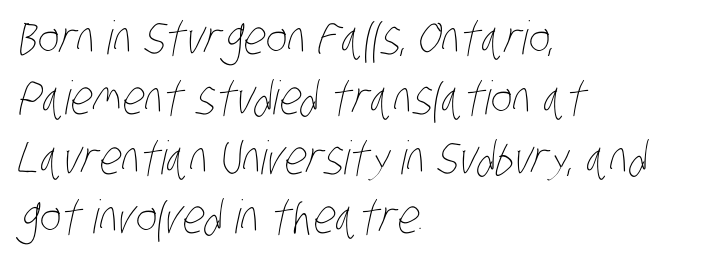
Nothing unusual about the tracking: characters are spaced as the font intends. The line-height multiplier appears to be the usual default. Do the characters align in a grid? No, the font is proportional. The ragged edge is on the right, which tells us the setting is flush left. The letterforms sit at book weight or below. Beneath every word, the page is bare.
